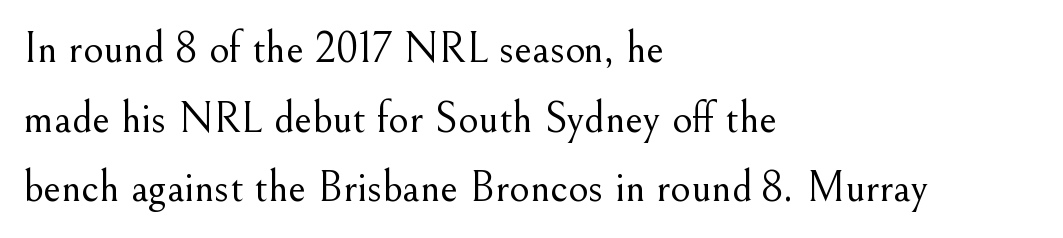
Q: Is the text bold? A: No.
Q: Is the text italic (slanted)? A: No, it is upright.
Q: Is the typeface a serif or a sans-serif typeface? A: Serif.
Q: Is the text underlined? A: No.
Q: How is the paragraph aligned? A: Left-aligned.
Q: Is the spacing between letters normal or unusually wide? A: Normal.
Q: Is the spacing between lines tight, normal or loose? A: Normal.
Q: Width (condensed, normal, or wide)? A: Normal.
Q: Stroke contrast? A: Medium.
Q: x-height? A: Small.
Q: Monospaced? A: No.
